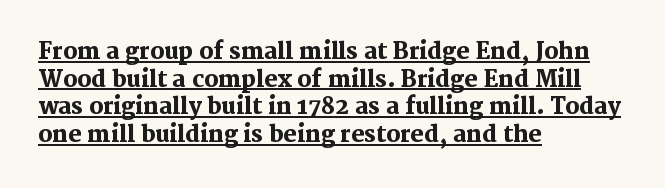
The image shows 22 px bold type, upright; set left-aligned, normal line spacing (1.26x), normal letter spacing, underlined.
